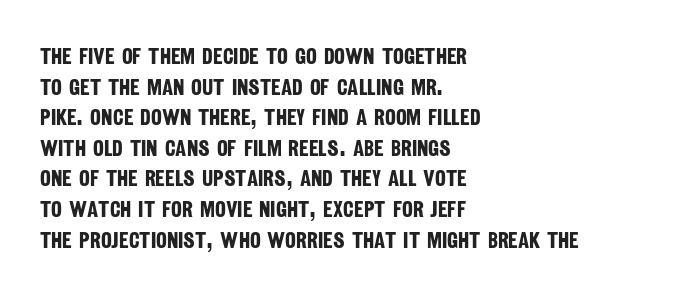
The designer left line spacing at the default. What stands out about the letter spacing? Nothing — it is the standard amount. The rendering uses a bold face; every stroke is thick and dark. Casual observation: everything's shoved over to the left. The foot of each line stays bare and open.
